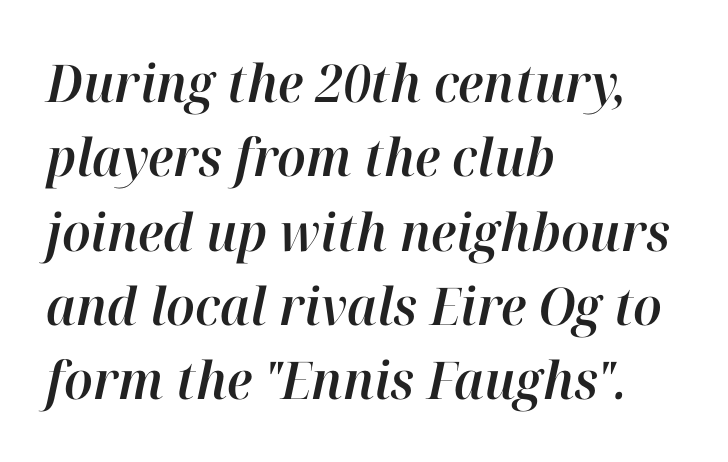
Q: Is the text italic (slanted)? A: Yes, it leans right by about 12 degrees.
Q: Is the text underlined? A: No.
Q: How is the paragraph aligned? A: Left-aligned.
Q: Is the spacing between letters normal or unusually wide? A: Normal.
Q: Is the spacing between lines tight, normal or loose? A: Normal.
Q: Width (condensed, normal, or wide)? A: Normal.
Q: Stroke contrast? A: High.
Q: x-height? A: Medium.
Q: Monospaced? A: No.
